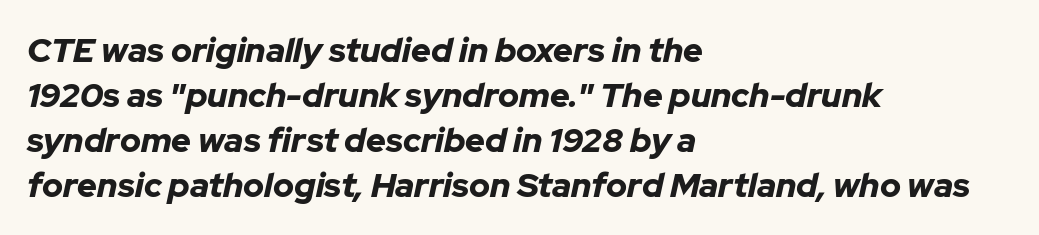
The image shows 34 px bold type, italic (leaning right); set left-aligned, normal line spacing (1.32x), normal letter spacing, not underlined; low stroke contrast and a medium x-height.
